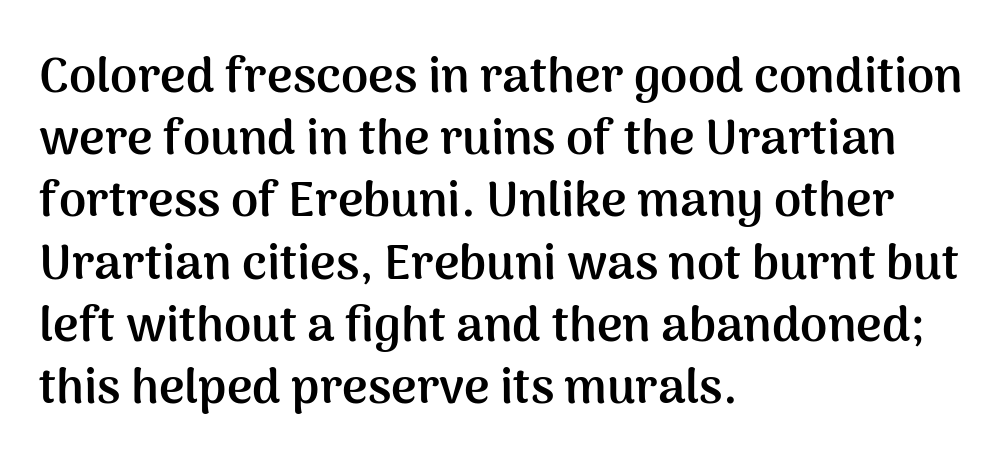
The image shows 49 px semibold sans-serif type, upright; set left-aligned, normal line spacing (1.27x), normal letter spacing, not underlined; medium stroke contrast and a medium x-height.
